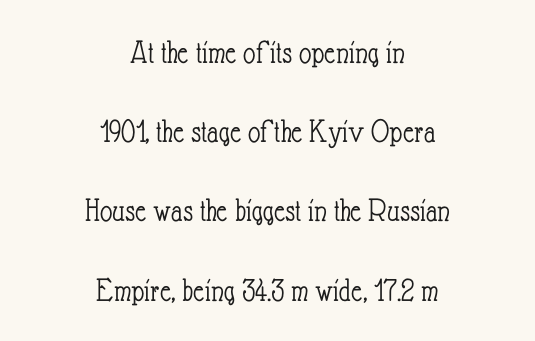
{"italic": "no", "bold": "no", "weight": "light", "width": "condensed", "stroke_contrast": "low", "x_height": "small", "monospaced": "no", "underline": "no", "align": "center", "line_spacing": "loose", "line_spacing_ratio": 2.33, "letter_spacing": "normal", "letter_spacing_em": 0.0, "glyph_px": 34}
